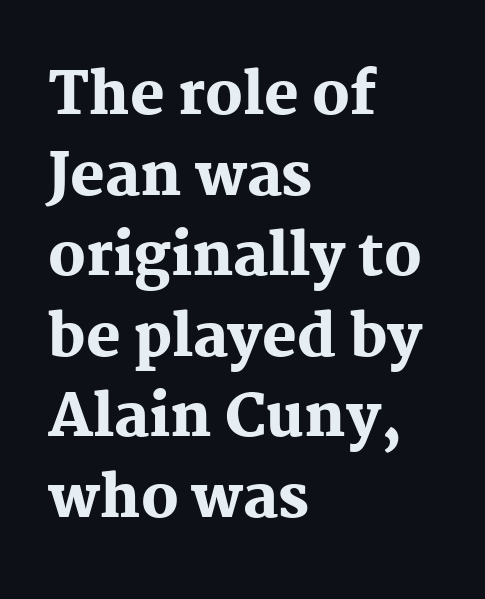
{"serif": "yes", "italic": "no", "bold": "yes", "weight": "heavy", "width": "normal", "stroke_contrast": "medium", "x_height": "medium", "monospaced": "no", "underline": "no", "align": "left", "line_spacing": "normal", "line_spacing_ratio": 1.39, "letter_spacing": "normal", "letter_spacing_em": 0.0, "glyph_px": 58}
